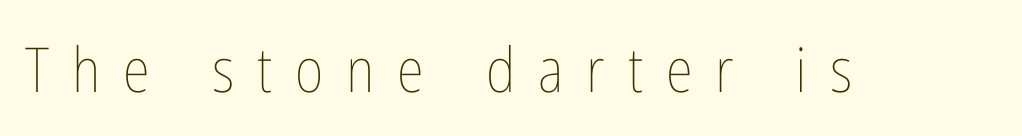
Any mark beneath the type? The region is blank. Characters follow at a spacing far wider than the type designer built in. Compared with a typical body face, this is equally light or lighter still. This sample has the flowing, uneven cadence of proportional lettering.
